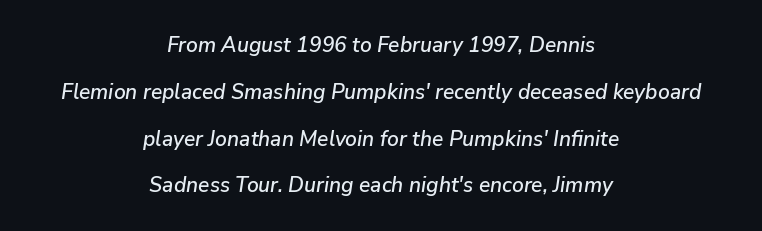
{"italic": "yes", "lean": "right", "slant_degrees": 9, "underline": "no", "align": "center", "line_spacing": "loose", "line_spacing_ratio": 2.23, "letter_spacing": "normal", "letter_spacing_em": 0.0, "glyph_px": 21}
